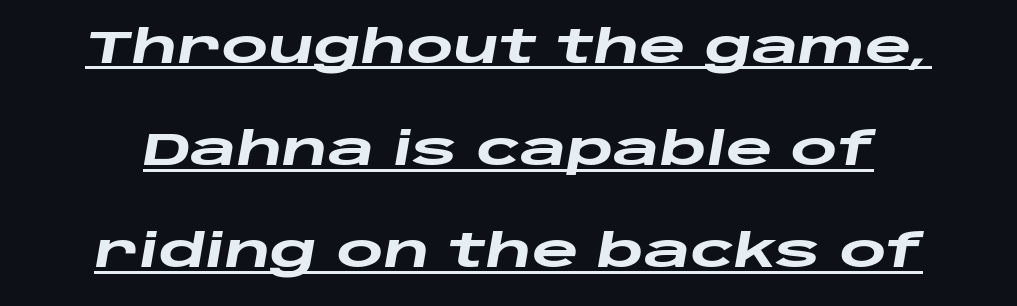
The image shows 45 px heavy, wide type, italic (leaning right); set loose line spacing (2.27x), normal letter spacing, underlined; low stroke contrast and a large x-height.
